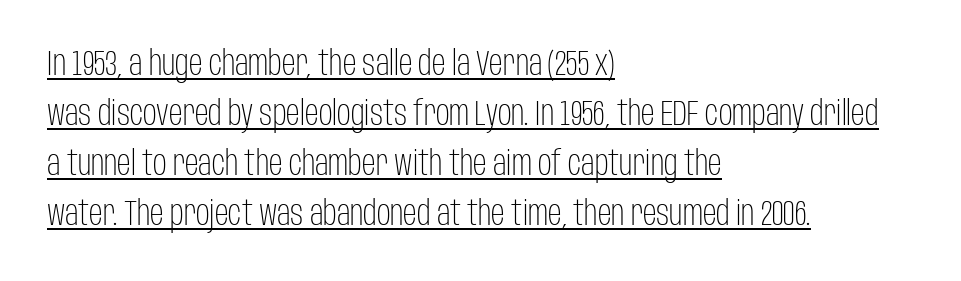
{"serif": "no", "italic": "no", "bold": "no", "weight": "light", "width": "condensed", "stroke_contrast": "low", "x_height": "large", "monospaced": "no", "underline": "yes", "align": "left", "line_spacing": "normal", "line_spacing_ratio": 1.47, "letter_spacing": "normal", "letter_spacing_em": 0.0, "glyph_px": 34}
